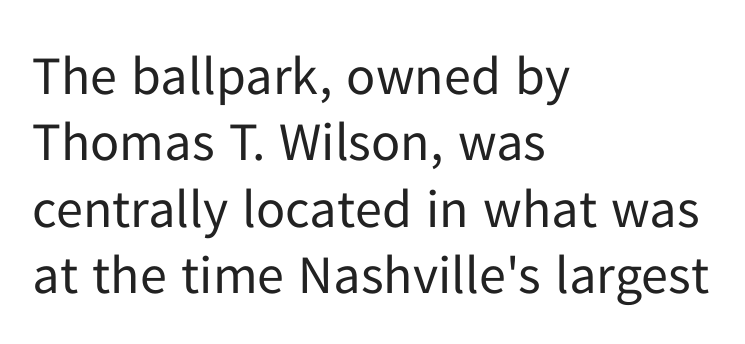
Q: Is the text bold? A: No.
Q: Is the text italic (slanted)? A: No, it is upright.
Q: Is the typeface a serif or a sans-serif typeface? A: Sans-serif.
Q: Is the text underlined? A: No.
Q: How is the paragraph aligned? A: Left-aligned.
Q: Is the spacing between letters normal or unusually wide? A: Normal.
Q: Width (condensed, normal, or wide)? A: Normal.
Q: Stroke contrast? A: Low.
Q: x-height? A: Medium.
Q: Monospaced? A: No.
